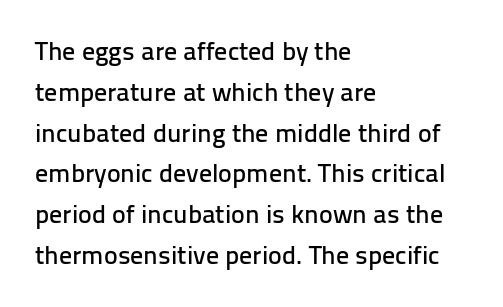
The image shows 26 px text type, upright; set left-aligned, normal line spacing (1.57x), normal letter spacing, not underlined.
